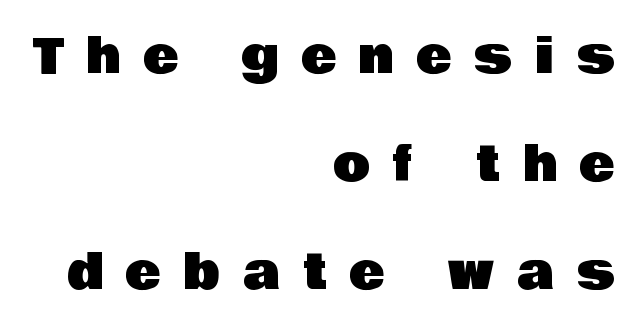
Q: Is the text italic (slanted)? A: No, it is upright.
Q: Is the typeface a serif or a sans-serif typeface? A: Sans-serif.
Q: Is the text underlined? A: No.
Q: How is the paragraph aligned? A: Right-aligned.
Q: Is the spacing between letters normal or unusually wide? A: Unusually wide.
Q: Is the spacing between lines tight, normal or loose? A: Loose.
Q: Width (condensed, normal, or wide)? A: Normal.
Q: Stroke contrast? A: Low.
Q: x-height? A: Large.
Q: Monospaced? A: No.
